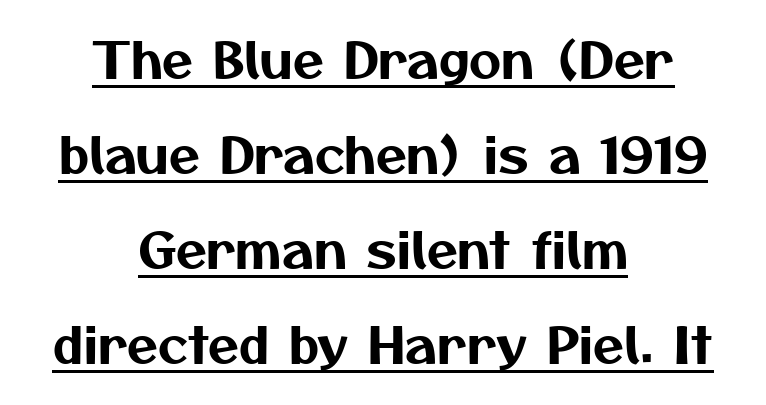
Q: Is the typeface a serif or a sans-serif typeface? A: Sans-serif.
Q: Is the text underlined? A: Yes.
Q: How is the paragraph aligned? A: Centered.
Q: Is the spacing between letters normal or unusually wide? A: Normal.
Q: Is the spacing between lines tight, normal or loose? A: Loose.
Q: Width (condensed, normal, or wide)? A: Normal.
Q: Stroke contrast? A: Medium.
Q: x-height? A: Medium.
Q: Monospaced? A: No.
